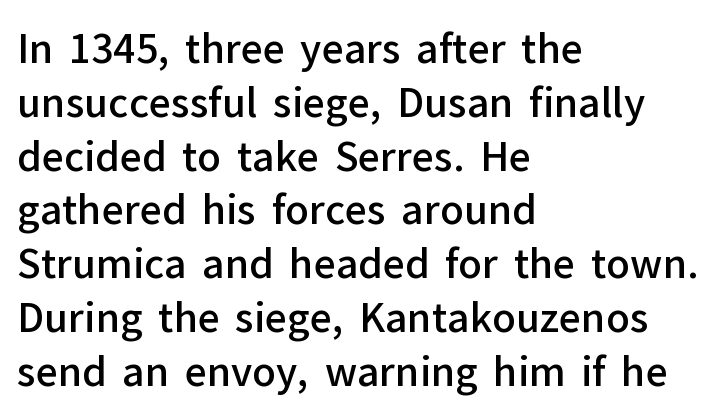
The image shows 39 px semibold sans-serif type, upright; set left-aligned, normal line spacing (1.38x), normal letter spacing, not underlined; low stroke contrast and a medium x-height.
